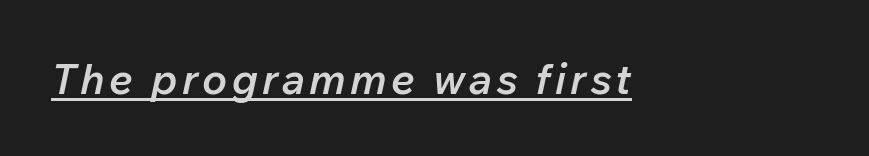
Character widths vary here, with narrow letters taking less room than wide ones. Every character sits at an angle, as italics do. Moderately thickened strokes mark this as semibold type. This rendering features underlined lettering.
